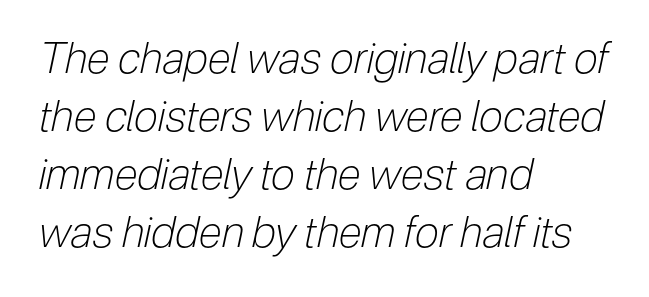
The image shows 43 px light, condensed type, italic (leaning right); set left-aligned, normal line spacing (1.35x), normal letter spacing, not underlined; low stroke contrast and a medium x-height.
